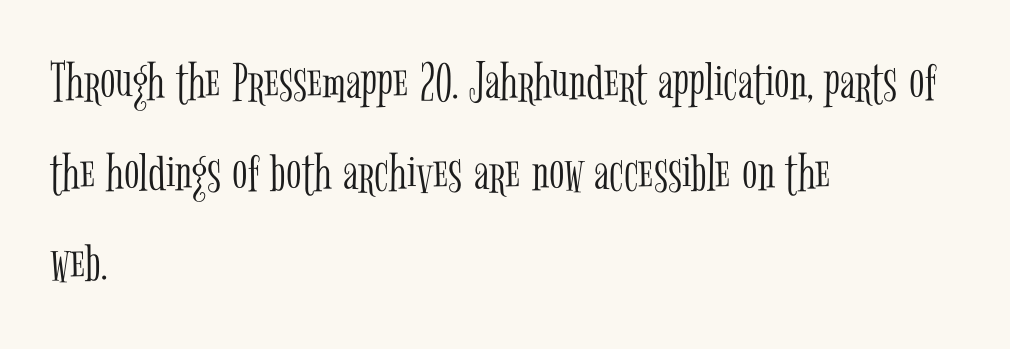
The typesetter chose a ragged-right arrangement here. A typesetter would call this leading conventional body-copy spacing. Check under the words: just untouched page. Unlike italic type, these characters show no tilt at all. Short note: letters normally spaced.
